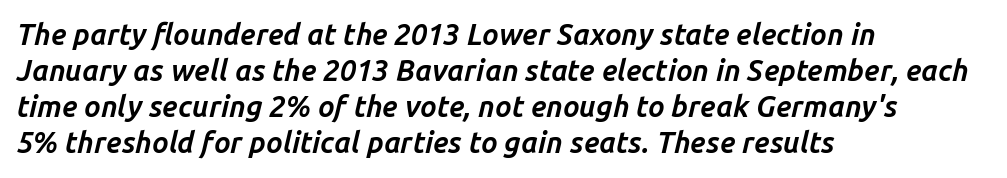
Q: Is the text bold? A: Yes.
Q: Is the text italic (slanted)? A: Yes, it leans right by about 14 degrees.
Q: Is the text underlined? A: No.
Q: How is the paragraph aligned? A: Left-aligned.
Q: Is the spacing between letters normal or unusually wide? A: Normal.
Q: Width (condensed, normal, or wide)? A: Normal.
Q: Stroke contrast? A: Low.
Q: x-height? A: Medium.
Q: Monospaced? A: No.
